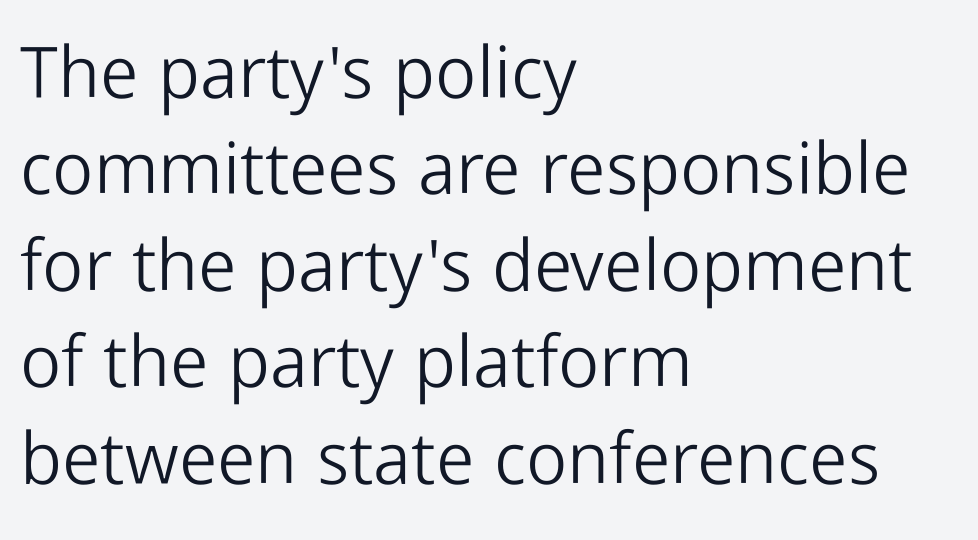
Note the varied advance widths — an 'i' is clearly narrower than an 'm'. Students, note that the glyphs here touch the page at normal intervals. Examine the stroke ends and you'll find no serifs. If you drew a line through each stem, it would be perfectly vertical. Beneath every word, the page is bare.
